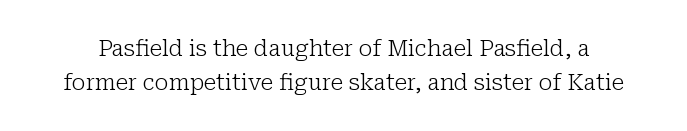
Q: Is the text bold? A: No.
Q: Is the text italic (slanted)? A: No, it is upright.
Q: Is the text underlined? A: No.
Q: Is the spacing between letters normal or unusually wide? A: Normal.
Q: Is the spacing between lines tight, normal or loose? A: Normal.
